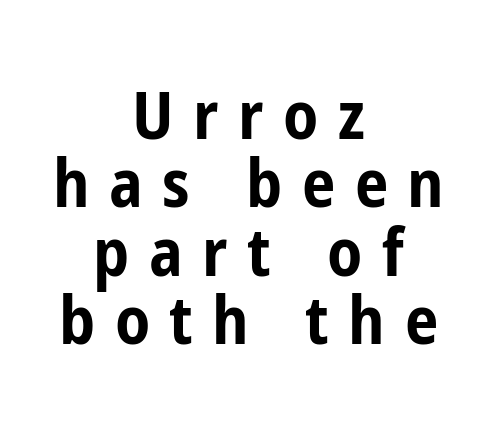
Q: Is the text bold? A: Yes.
Q: Is the text italic (slanted)? A: No, it is upright.
Q: Is the typeface a serif or a sans-serif typeface? A: Sans-serif.
Q: Is the text underlined? A: No.
Q: How is the paragraph aligned? A: Centered.
Q: Is the spacing between letters normal or unusually wide? A: Unusually wide.
Q: Is the spacing between lines tight, normal or loose? A: Tight.
Q: Width (condensed, normal, or wide)? A: Condensed.
Q: Stroke contrast? A: Low.
Q: x-height? A: Medium.
Q: Monospaced? A: No.
